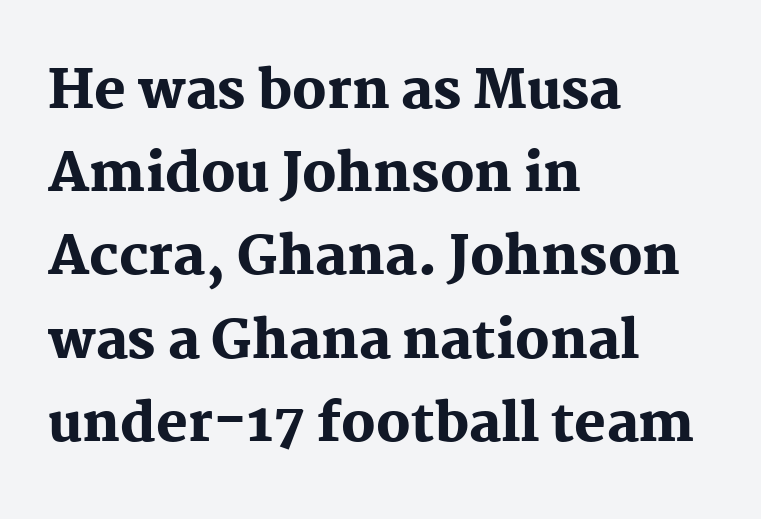
Q: Is the text bold? A: Yes.
Q: Is the text italic (slanted)? A: No, it is upright.
Q: Is the typeface a serif or a sans-serif typeface? A: Serif.
Q: Is the text underlined? A: No.
Q: How is the paragraph aligned? A: Left-aligned.
Q: Is the spacing between letters normal or unusually wide? A: Normal.
Q: Is the spacing between lines tight, normal or loose? A: Normal.
Q: Width (condensed, normal, or wide)? A: Normal.
Q: Stroke contrast? A: Medium.
Q: x-height? A: Medium.
Q: Monospaced? A: No.
